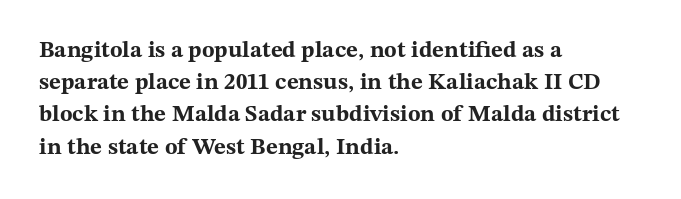
{"italic": "no", "bold": "yes", "underline": "no", "align": "left", "line_spacing": "normal", "line_spacing_ratio": 1.4, "letter_spacing": "normal", "letter_spacing_em": 0.0, "glyph_px": 23}
